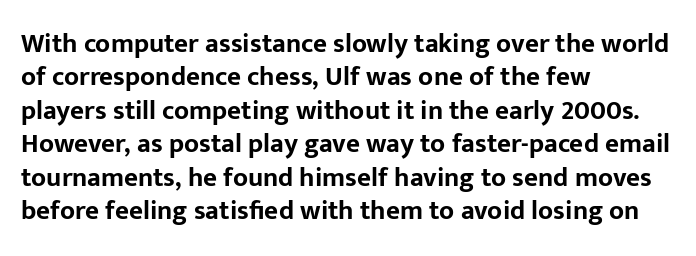
The image shows 27 px bold type, upright; set left-aligned, line spacing 1.24x, normal letter spacing, not underlined.
